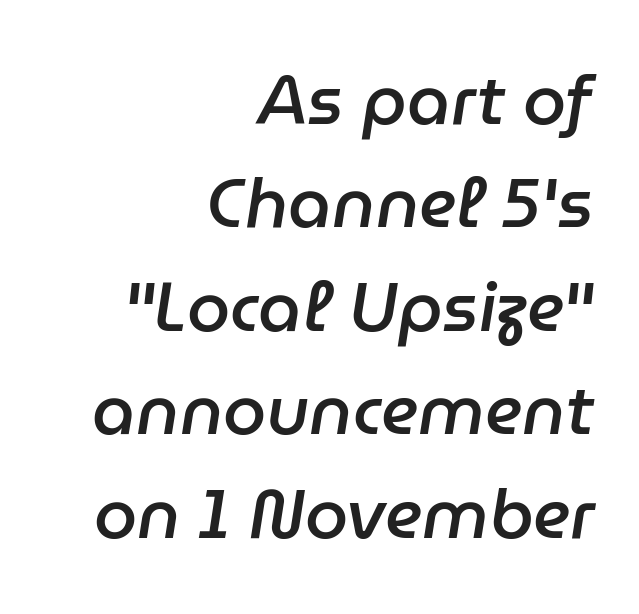
The image shows 69 px semibold type, italic (leaning right); set right-aligned, normal line spacing (1.5x), normal letter spacing, not underlined; low stroke contrast and a medium x-height.
